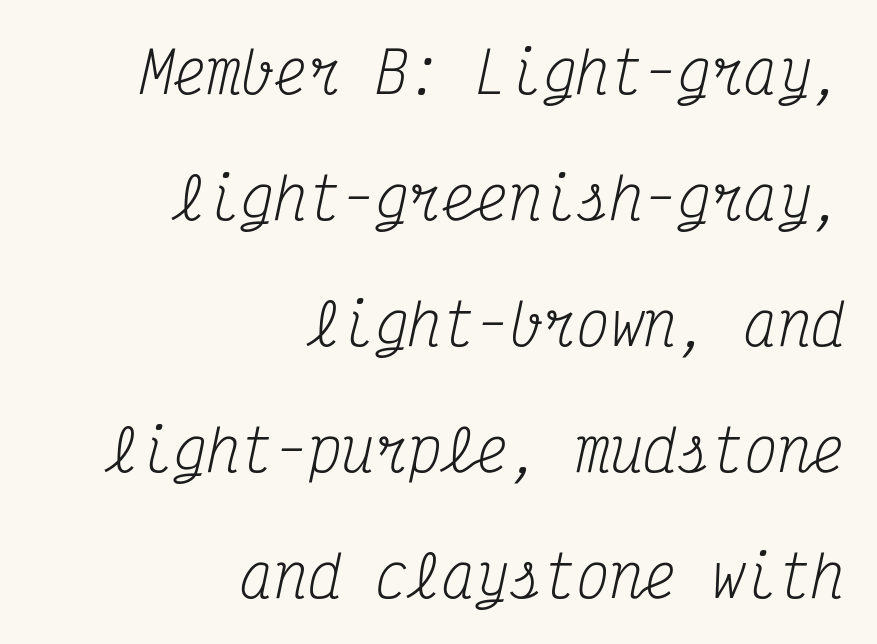
Typographically, this falls in the serif category. Every character here occupies the same horizontal width, giving the sample a typewriter-like rhythm. Reading down the column, the eye jumps a long way to each next line. The words here are not underlined.
